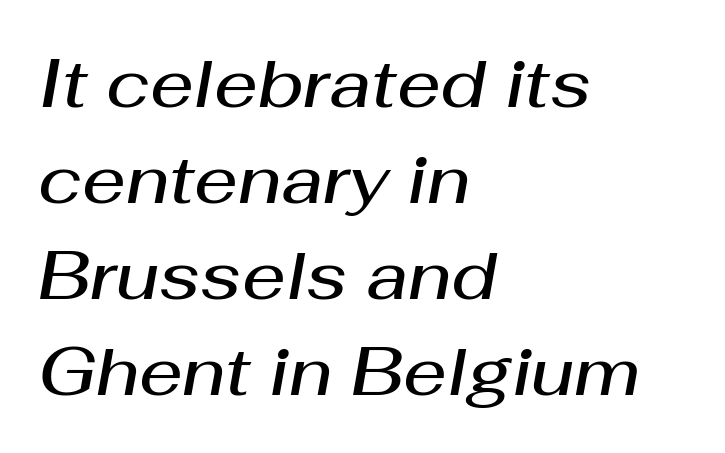
Slant detected: the letters are inclined. Is this a fixed-width face? No — the glyphs have proportional, varying widths. The space directly below the letters is spotless. Notice how the passage keeps a crisp vertical edge on the left only. Nothing unusual about the tracking: characters are spaced as the font intends.
